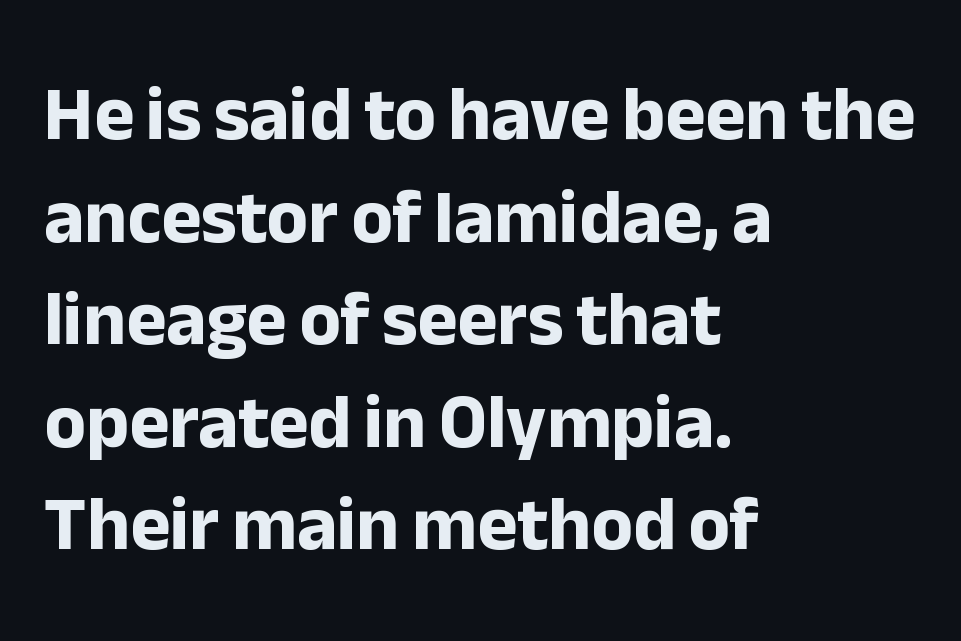
{"serif": "no", "italic": "no", "bold": "yes", "weight": "bold", "width": "normal", "stroke_contrast": "low", "x_height": "medium", "monospaced": "no", "underline": "no", "align": "left", "line_spacing": "normal", "line_spacing_ratio": 1.35, "letter_spacing": "normal", "letter_spacing_em": 0.0, "glyph_px": 76}
